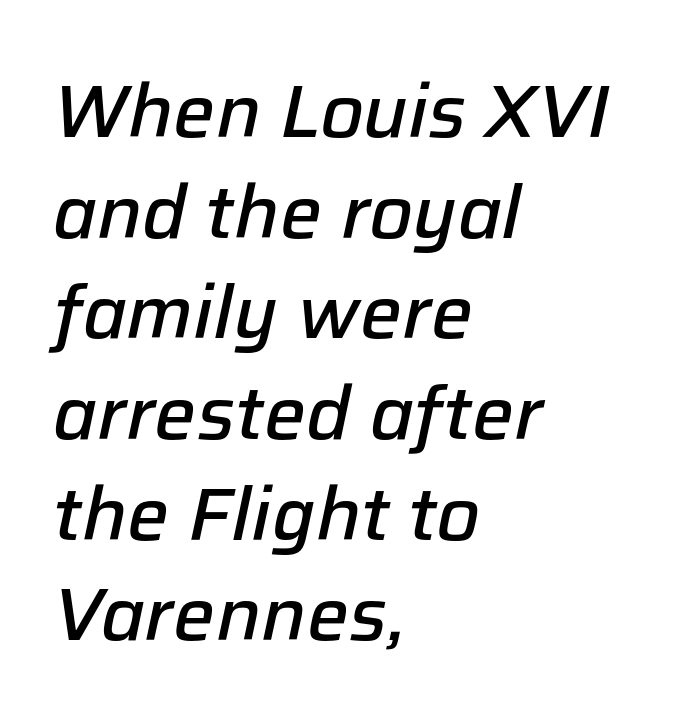
The image shows 74 px semibold type, italic (leaning right); set left-aligned, normal line spacing (1.36x), normal letter spacing, not underlined; low stroke contrast and a medium x-height.
